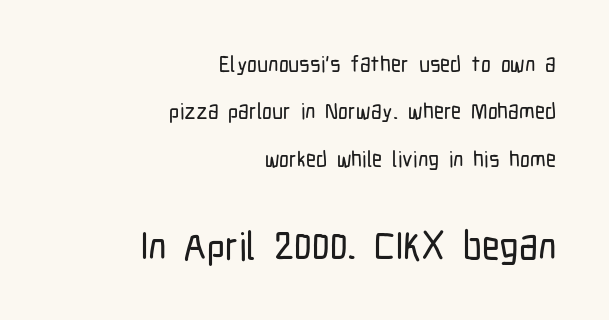
This sample uses a sans-serif face. Type without underlining. Upright lettering throughout. Vertical spacing — loose. If you squint, the bottom block still reads clearly — it's the larger of the two. Is the block centered? No — it sits flush against the right margin.
